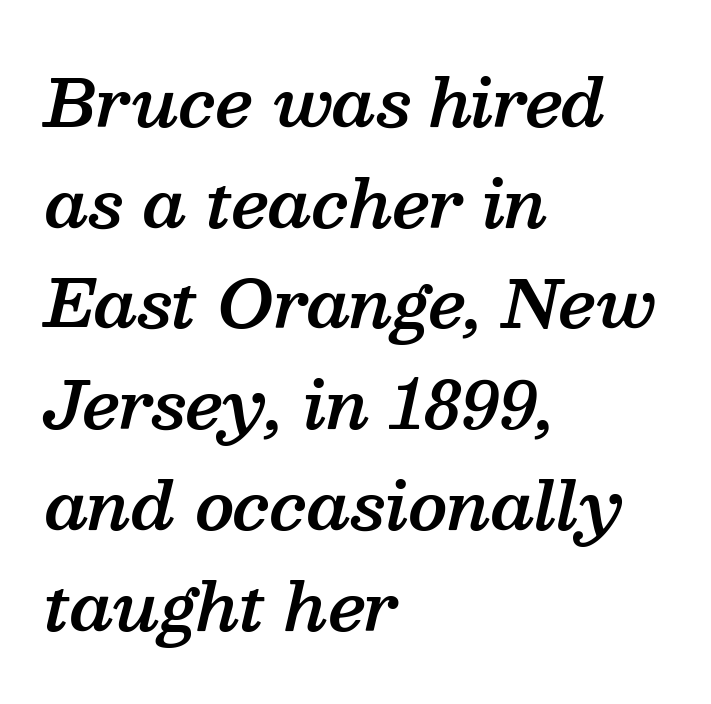
I'd describe the lettering as semibold — firm but not a full bold. Character widths vary here, with narrow letters taking less room than wide ones. The typography opts for an oblique posture over an upright one. In CSS terms this would be text-align: left. Does the leading feel generous? No, just average.
